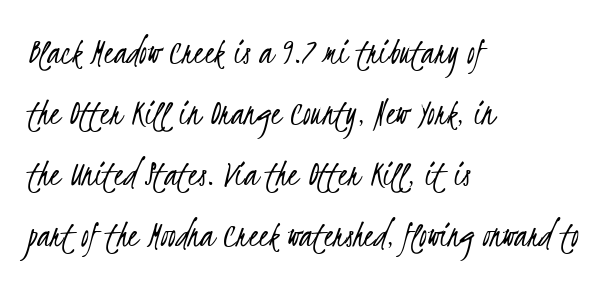
The image shows 39 px light, condensed sans-serif type; set left-aligned, normal line spacing (1.56x), normal letter spacing, not underlined; low stroke contrast and a small x-height.
